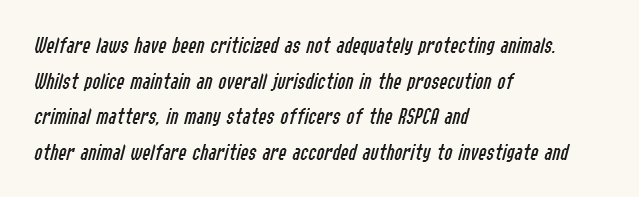
The image shows 24 px text type, italic (leaning right); set left-aligned, normal line spacing (1.48x), normal letter spacing, not underlined.
